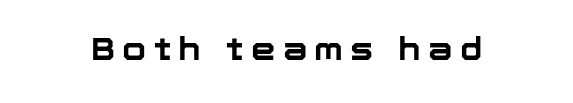
The image shows 31 px bold sans-serif type, upright; set unusually wide letter spacing (+0.23 em), not underlined; low stroke contrast and a medium x-height.
